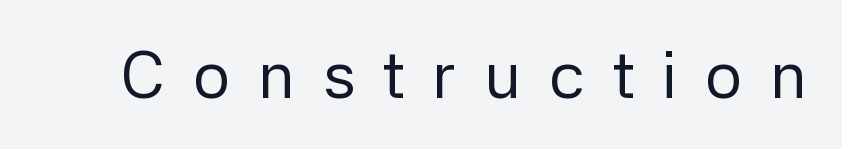
The image shows 66 px regular-weight sans-serif type, upright; set unusually wide letter spacing (+0.42 em), not underlined; low stroke contrast and a medium x-height.
